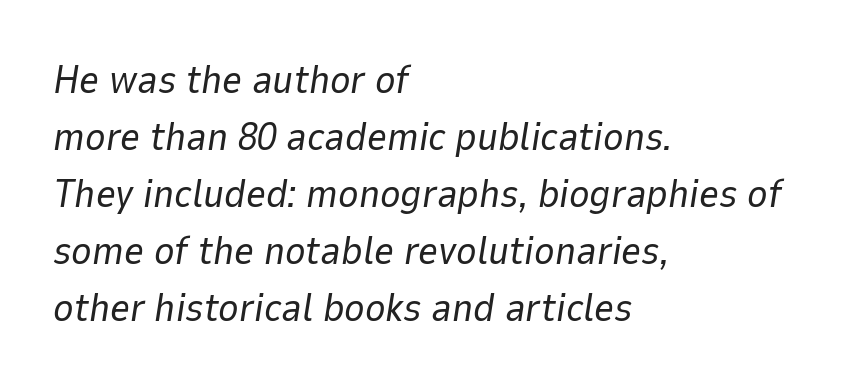
Counters stay open thanks to moderate or lighter strokes. The baseline area is clear. Standard letterfit; no display-style spreading of the glyphs. Note the varied advance widths — an 'i' is clearly narrower than an 'm'. Reading down the column, the eye jumps a familiar distance to each next line.
